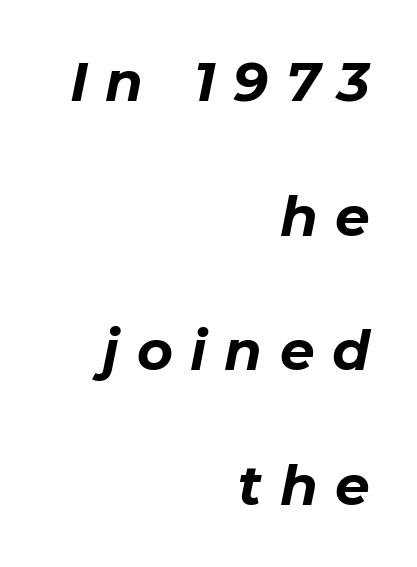
Q: Is the text bold? A: Yes.
Q: Is the text italic (slanted)? A: Yes, it leans right by about 11 degrees.
Q: Is the text underlined? A: No.
Q: How is the paragraph aligned? A: Right-aligned.
Q: Is the spacing between letters normal or unusually wide? A: Unusually wide.
Q: Is the spacing between lines tight, normal or loose? A: Loose.
Q: Width (condensed, normal, or wide)? A: Normal.
Q: Stroke contrast? A: Low.
Q: x-height? A: Medium.
Q: Monospaced? A: No.
